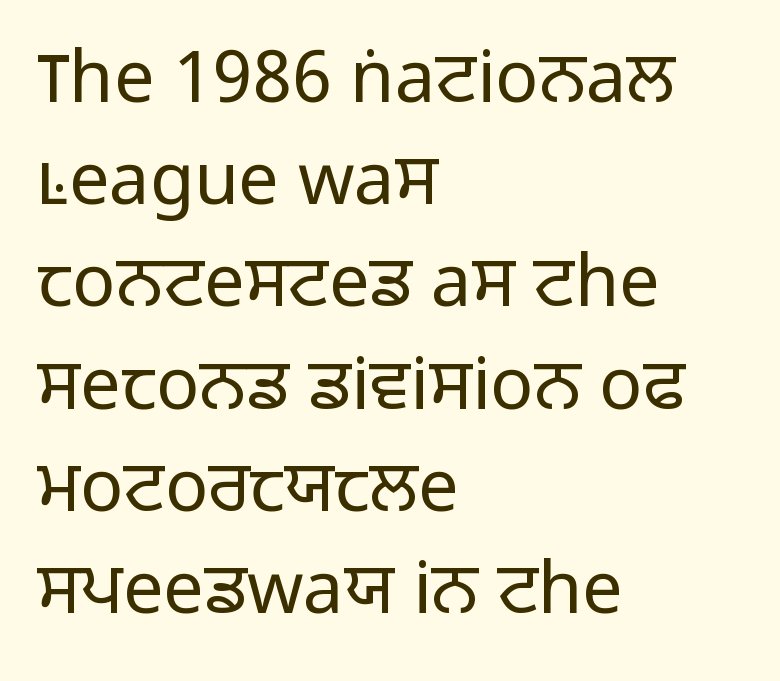
Nobody touched the tracking dial on this one. Weight class: somewhere from thin through regular. Vertical spacing — default. The letters stand upright; this is a roman face.
